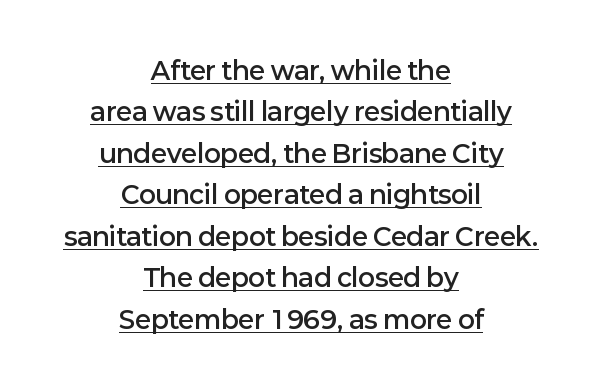
{"italic": "no", "bold": "semi", "underline": "yes", "align": "center", "line_spacing": "normal", "line_spacing_ratio": 1.66, "letter_spacing": "normal", "letter_spacing_em": 0.0, "glyph_px": 25}
